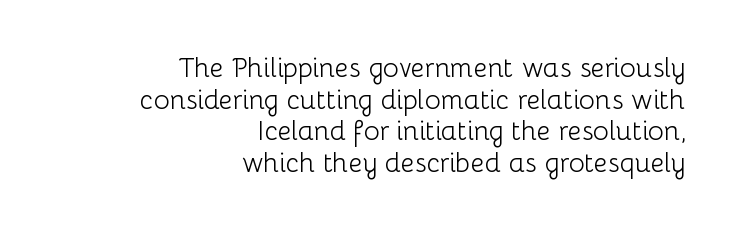
The letters look calm and open, with moderate or lighter stems. Glyph-to-glyph distance matches everyday printed text. It's the straight-up-and-down kind of type. The foot of each line stays bare and open. Caption: multi-line text, flush right, ragged left.
